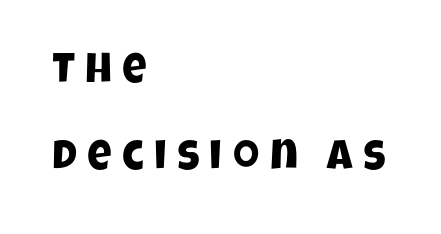
{"serif": "no", "width": "condensed", "stroke_contrast": "low", "x_height": "large", "monospaced": "no", "underline": "no", "align": "left", "line_spacing": "loose", "line_spacing_ratio": 2.06, "letter_spacing": "wide", "letter_spacing_em": 0.25, "glyph_px": 42}
